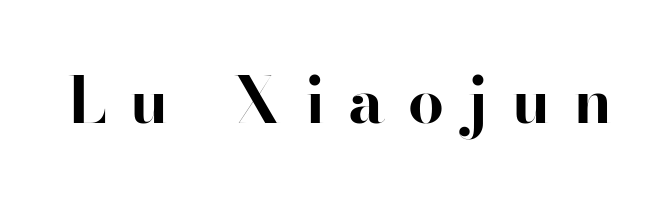
Does extra space separate the letters? Yes, quite a lot of it. The typeface chosen for these lines omits serifs. Quick note: not italic, upright. Think of a printed novel: that variable character pitch is what you see here. Letters rest on an invisible, unmarked baseline. The letters are bold, with thick, heavy strokes.
